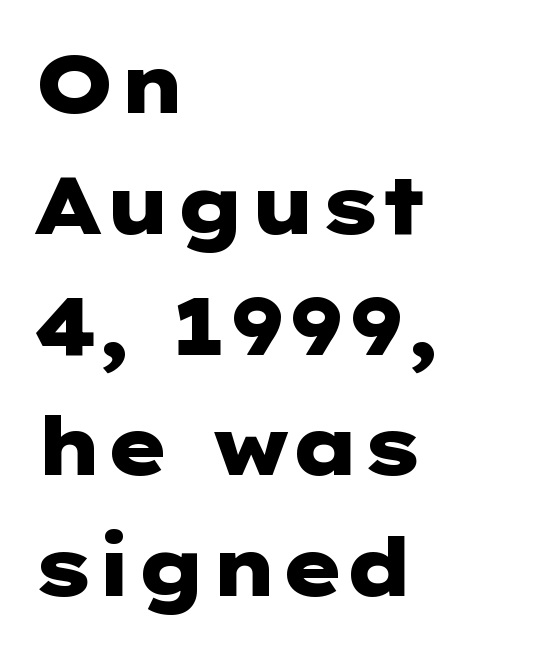
Just letters on the line, the space beneath them empty. The lines in this sample share a left origin and differ only in where they stop. The type is set solid horizontally, with unmodified tracking. Typesetter's note: full bold, strokes at maximum text heaviness. These lines were composed using upright roman letters. The glyphs in this specimen are sans serif.
